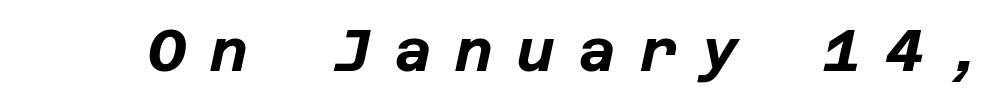
Q: Is the text bold? A: Yes.
Q: Is the text italic (slanted)? A: Yes, it leans right by about 12 degrees.
Q: Is the text underlined? A: No.
Q: Is the spacing between letters normal or unusually wide? A: Unusually wide.
Q: Width (condensed, normal, or wide)? A: Normal.
Q: Stroke contrast? A: Low.
Q: x-height? A: Large.
